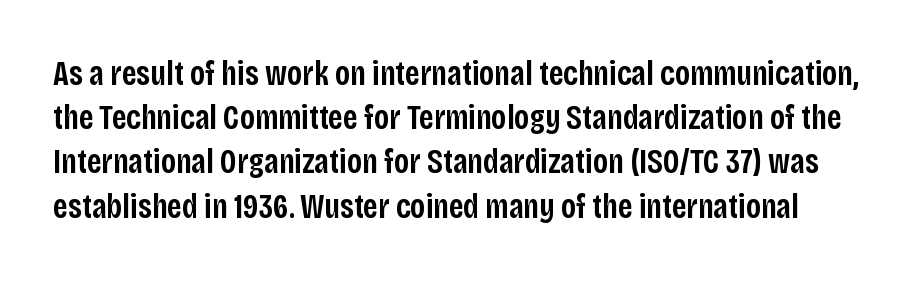
The gaps between neighbouring characters are ordinary and unremarkable. Only glyphs here, with clear space below each row. Do the letters lean? They stand straight. Summary of weight: moderately heavy, a semibold. The rendering uses a moderate line-height, typical for paragraphs. Examine the stroke ends and you'll find no serifs.
